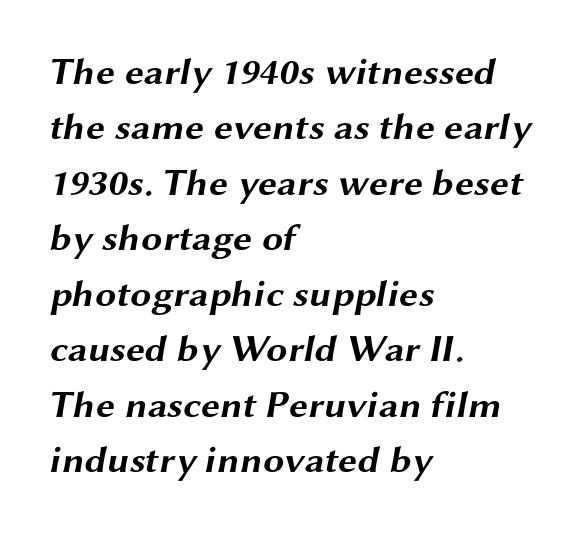
Q: Is the text bold? A: Yes.
Q: Is the typeface a serif or a sans-serif typeface? A: Sans-serif.
Q: Is the text underlined? A: No.
Q: How is the paragraph aligned? A: Left-aligned.
Q: Is the spacing between letters normal or unusually wide? A: Normal.
Q: Is the spacing between lines tight, normal or loose? A: Normal.
Q: Width (condensed, normal, or wide)? A: Wide.
Q: Stroke contrast? A: Medium.
Q: x-height? A: Medium.
Q: Monospaced? A: No.
